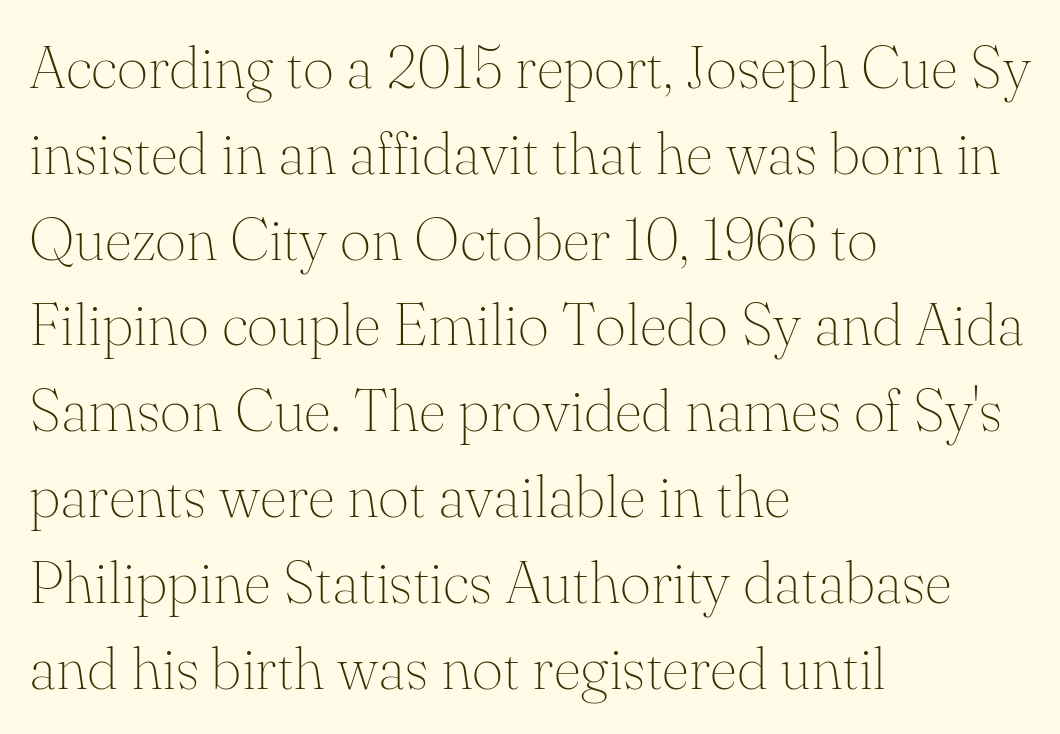
{"serif": "yes", "italic": "no", "bold": "no", "weight": "thin", "width": "normal", "stroke_contrast": "medium", "x_height": "small", "monospaced": "no", "underline": "no", "align": "left", "line_spacing": "normal", "line_spacing_ratio": 1.43, "letter_spacing": "normal", "letter_spacing_em": 0.0, "glyph_px": 60}
